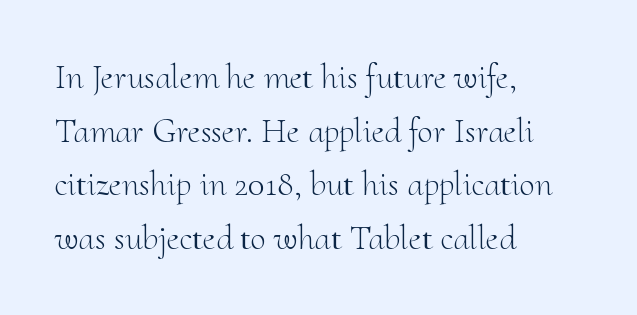
{"serif": "yes", "italic": "no", "bold": "no", "weight": "light", "width": "normal", "stroke_contrast": "medium", "x_height": "small", "monospaced": "no", "underline": "no", "align": "left", "line_spacing": "normal", "line_spacing_ratio": 1.53, "letter_spacing": "normal", "letter_spacing_em": 0.0, "glyph_px": 35}
